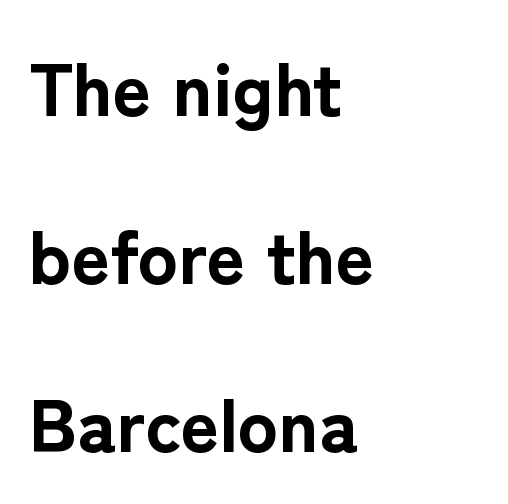
The image shows 75 px bold sans-serif type, upright; set left-aligned, loose line spacing (2.24x), normal letter spacing, not underlined; low stroke contrast and a medium x-height.
